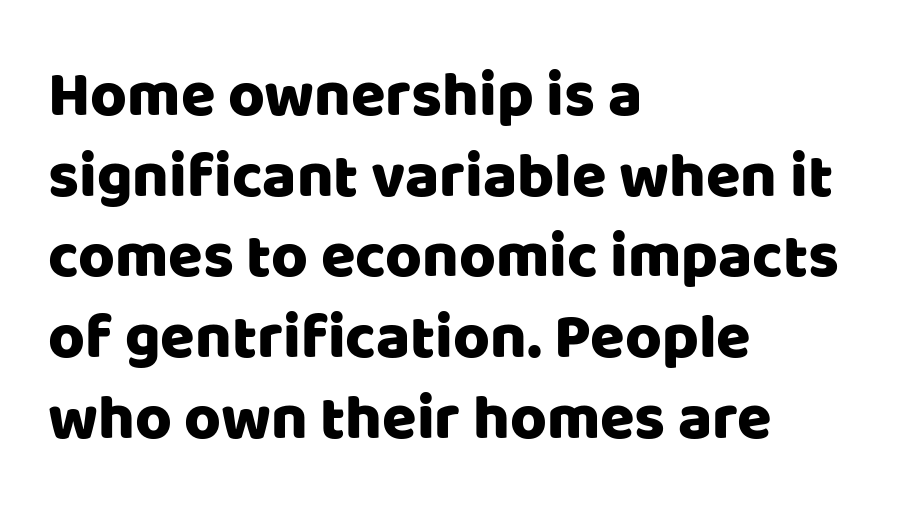
The image shows 63 px sans-serif type, upright; set left-aligned, normal line spacing (1.28x), normal letter spacing, not underlined; low stroke contrast and a large x-height.
